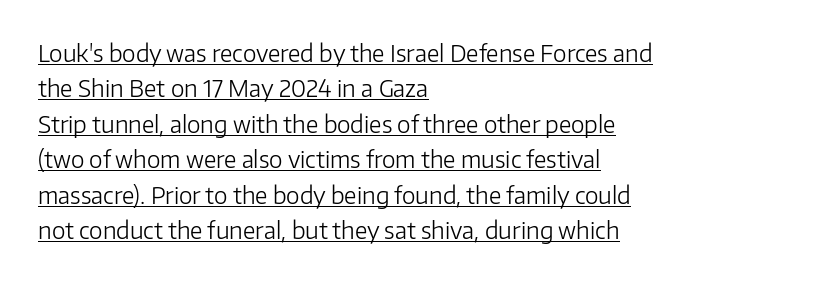
Line beginnings align vertically; line endings do not. What's the leading like? Ordinary, nothing unusual. No letter is thick-stroked: the sample isn't bold. Quick note: not italic, upright. You can see a thin bar hugging the bottom of the glyphs. Compared with typical body copy, the letter spacing here is the same.
